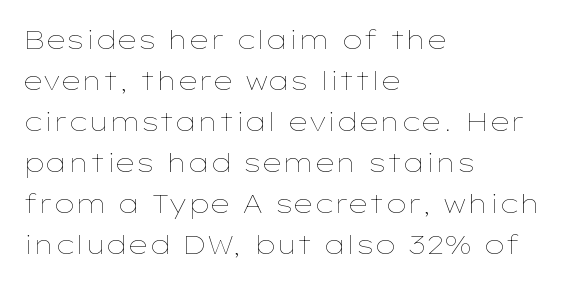
The words here are not underlined. Unbolded letterforms with no extra heft. Quick note: interline space is typical. These lines stack with their left ends in a neat column. Ordinary non-slanted type is in use. Here the glyphs are tracked normally, forming tight word shapes.
